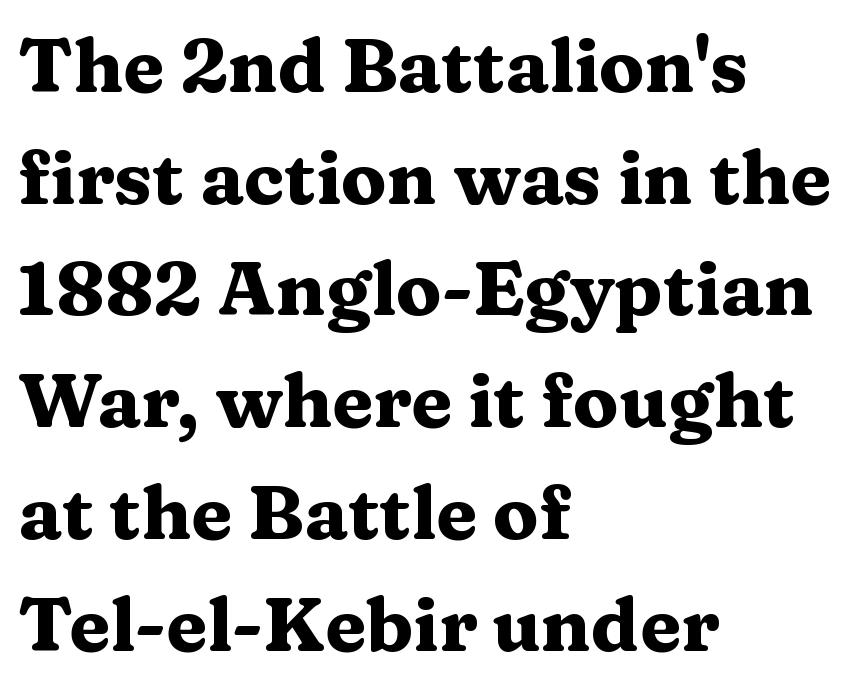
Each letter's strokes conclude with small projecting serifs. Varying glyph widths throughout — classic text-font behaviour. The lettering stays uniformly vertical, giving the passage a roman look. Between one letter and the next there's only the usual sliver of space. The characters look thick and weighty, a clear bold.
